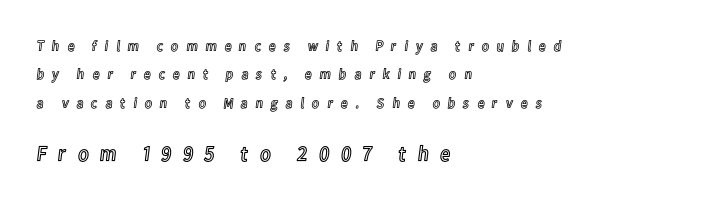
Q: Is the text italic (slanted)? A: Yes.
Q: Is the text underlined? A: No.
Q: How is the paragraph aligned? A: Left-aligned.
Q: Is the spacing between letters normal or unusually wide? A: Unusually wide.
Q: Which block of text is set in a larger size, the first (top) or the second (bottom)? A: The second (bottom) one.
